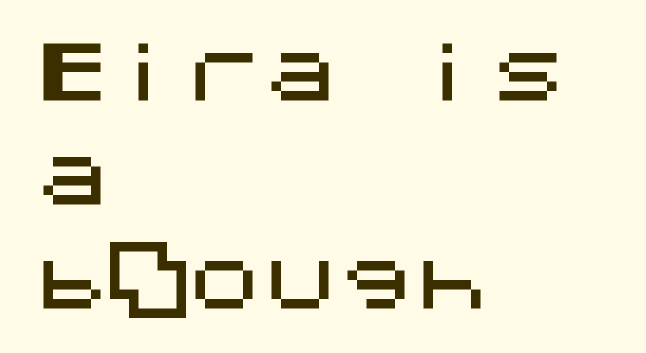
{"serif": "no", "italic": "no", "width": "normal", "stroke_contrast": "medium", "x_height": "large", "underline": "no", "align": "left", "line_spacing": "normal", "line_spacing_ratio": 1.37, "letter_spacing": "normal", "letter_spacing_em": 0.0, "glyph_px": 76}
